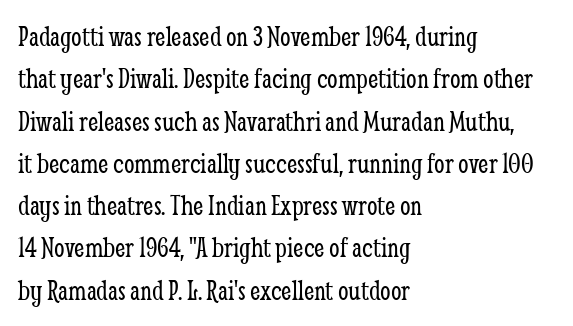
The letters advance in unequal steps, a hallmark of proportional type. No extra tracking has been applied to these lines. The letters carry serifs — small finishing strokes at the ends of their stems. This reads as an unemphasized weight, regular at the heaviest.
